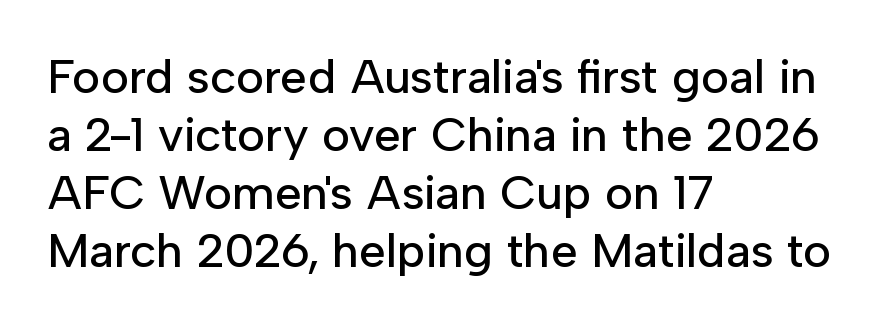
Q: Is the text italic (slanted)? A: No, it is upright.
Q: Is the typeface a serif or a sans-serif typeface? A: Sans-serif.
Q: Is the text underlined? A: No.
Q: How is the paragraph aligned? A: Left-aligned.
Q: Is the spacing between letters normal or unusually wide? A: Normal.
Q: Width (condensed, normal, or wide)? A: Normal.
Q: Stroke contrast? A: Low.
Q: x-height? A: Medium.
Q: Monospaced? A: No.
